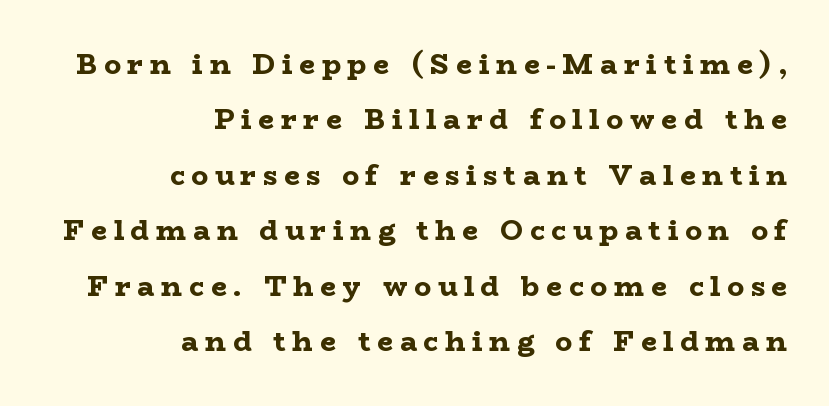
The image shows 28 px bold, wide serif type, upright; set right-aligned, loose line spacing (1.98x), unusually wide letter spacing (+0.24 em), not underlined; low stroke contrast and a medium x-height.
